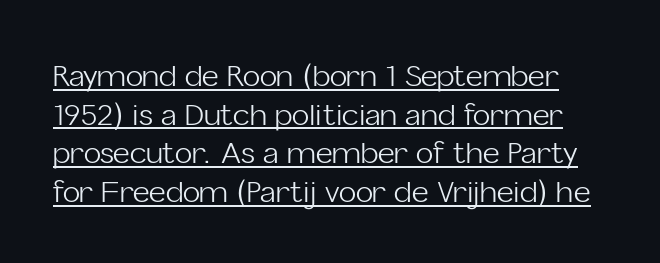
Font category for this specimen: sans-serif. Successive baselines arrive at the customary interval. Compared with a typical body face, this is equally light or lighter still. This rendering features underlined lettering. Students, note that the glyphs here touch the page at normal intervals.
